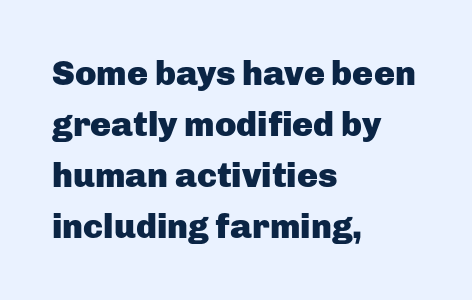
Q: Is the text bold? A: Yes.
Q: Is the text italic (slanted)? A: No, it is upright.
Q: Is the typeface a serif or a sans-serif typeface? A: Sans-serif.
Q: Is the text underlined? A: No.
Q: How is the paragraph aligned? A: Left-aligned.
Q: Is the spacing between letters normal or unusually wide? A: Normal.
Q: Is the spacing between lines tight, normal or loose? A: Normal.
Q: Width (condensed, normal, or wide)? A: Normal.
Q: Stroke contrast? A: Low.
Q: x-height? A: Medium.
Q: Monospaced? A: No.
